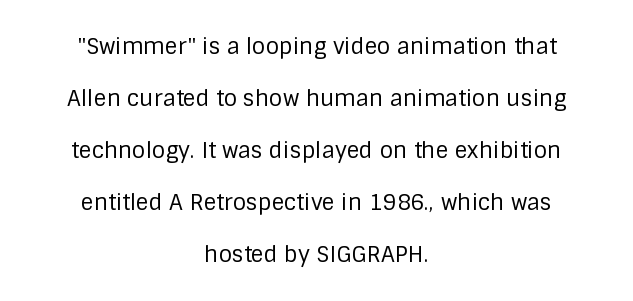
Q: Is the text bold? A: No.
Q: Is the text italic (slanted)? A: No, it is upright.
Q: Is the text underlined? A: No.
Q: How is the paragraph aligned? A: Centered.
Q: Is the spacing between letters normal or unusually wide? A: Normal.
Q: Is the spacing between lines tight, normal or loose? A: Loose.
